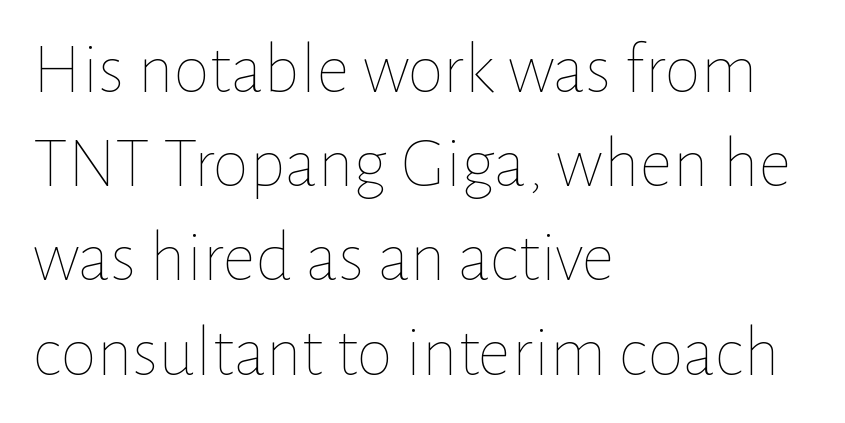
Q: Is the text bold? A: No.
Q: Is the text italic (slanted)? A: No, it is upright.
Q: Is the text underlined? A: No.
Q: How is the paragraph aligned? A: Left-aligned.
Q: Is the spacing between letters normal or unusually wide? A: Normal.
Q: Is the spacing between lines tight, normal or loose? A: Normal.
Q: Width (condensed, normal, or wide)? A: Normal.
Q: Stroke contrast? A: Low.
Q: x-height? A: Medium.
Q: Monospaced? A: No.
